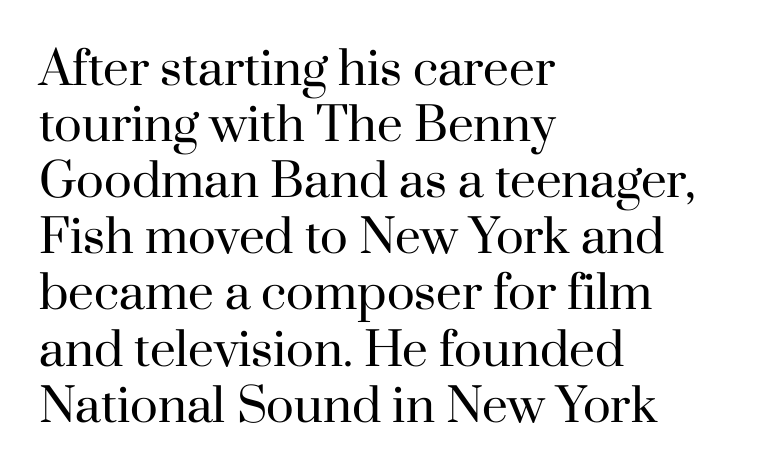
The image shows 46 px regular-weight serif type, upright; set left-aligned, line spacing 1.22x, normal letter spacing, not underlined; high stroke contrast and a small x-height.
